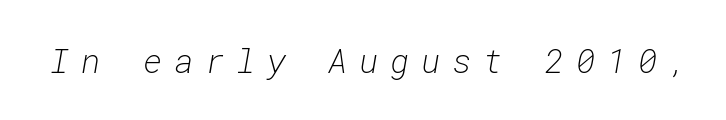
Q: Is the text bold? A: No.
Q: Is the text italic (slanted)? A: Yes, it leans right by about 10 degrees.
Q: Is the text underlined? A: No.
Q: Is the spacing between letters normal or unusually wide? A: Unusually wide.
Q: Width (condensed, normal, or wide)? A: Normal.
Q: Stroke contrast? A: Low.
Q: x-height? A: Medium.
Q: Monospaced? A: Yes.
